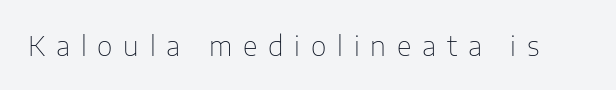
{"italic": "no", "bold": "no", "underline": "no", "letter_spacing": "wide", "letter_spacing_em": 0.4, "glyph_px": 27}
